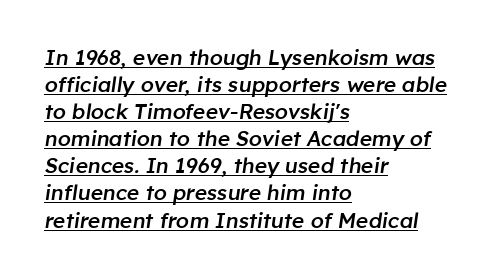
{"italic": "yes", "lean": "right", "slant_degrees": 8, "bold": "semi", "underline": "yes", "align": "left", "line_spacing": "normal", "line_spacing_ratio": 1.29, "letter_spacing": "normal", "letter_spacing_em": 0.0, "glyph_px": 21}
